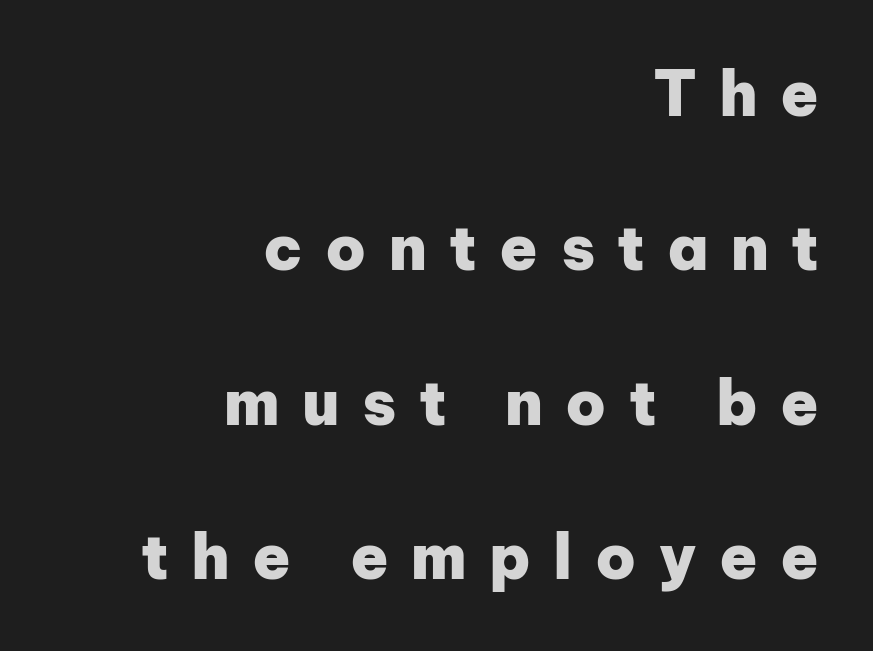
Q: Is the text bold? A: Yes.
Q: Is the text italic (slanted)? A: No, it is upright.
Q: Is the typeface a serif or a sans-serif typeface? A: Sans-serif.
Q: Is the text underlined? A: No.
Q: How is the paragraph aligned? A: Right-aligned.
Q: Is the spacing between letters normal or unusually wide? A: Unusually wide.
Q: Is the spacing between lines tight, normal or loose? A: Loose.
Q: Width (condensed, normal, or wide)? A: Normal.
Q: Stroke contrast? A: Low.
Q: x-height? A: Medium.
Q: Monospaced? A: No.
